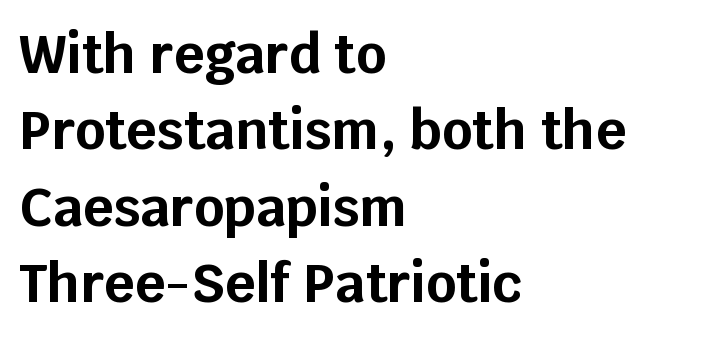
{"serif": "no", "italic": "no", "bold": "yes", "weight": "bold", "width": "normal", "stroke_contrast": "low", "x_height": "large", "monospaced": "no", "underline": "no", "align": "left", "line_spacing": "normal", "line_spacing_ratio": 1.44, "letter_spacing": "normal", "letter_spacing_em": 0.0, "glyph_px": 53}
